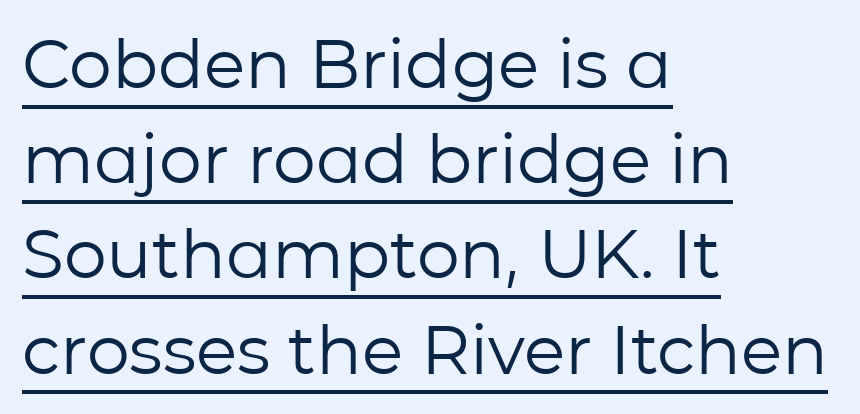
{"serif": "no", "italic": "no", "bold": "no", "weight": "regular", "width": "normal", "stroke_contrast": "low", "x_height": "medium", "monospaced": "no", "underline": "yes", "align": "left", "line_spacing": "normal", "line_spacing_ratio": 1.4, "letter_spacing": "normal", "letter_spacing_em": 0.0, "glyph_px": 68}
